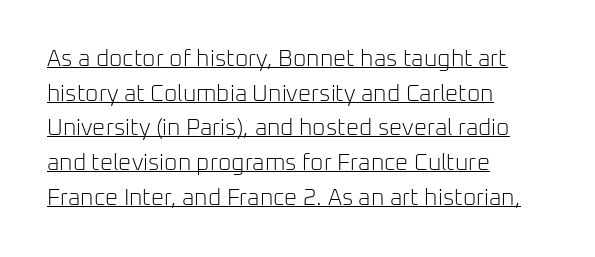
{"italic": "no", "bold": "no", "underline": "yes", "align": "left", "line_spacing": "normal", "line_spacing_ratio": 1.51, "letter_spacing": "normal", "letter_spacing_em": 0.0, "glyph_px": 23}
